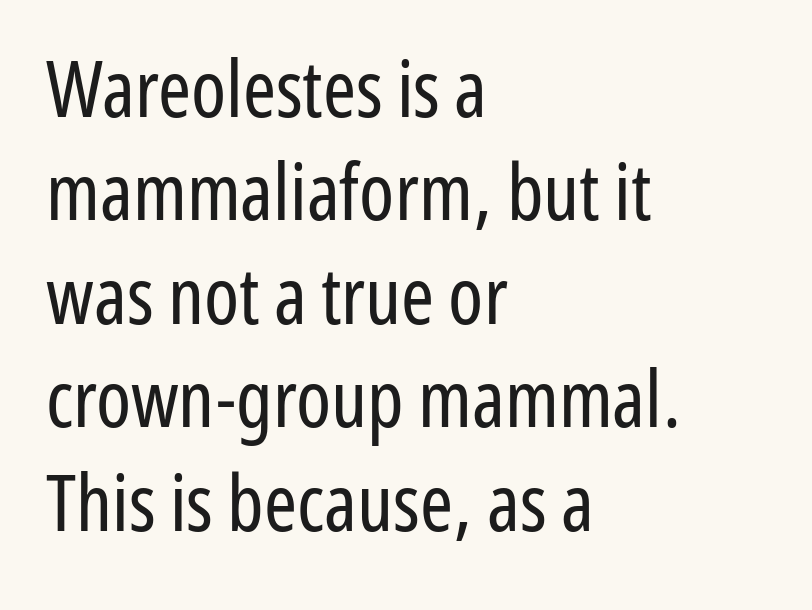
The leading is moderate, giving the passage an even texture. Teacher's note: observe the even left margin — that is flush-left alignment. Has an underline been added? It has not. The letterforms sit at book weight or below. The gaps between neighbouring characters are ordinary and unremarkable. The letters advance in unequal steps, a hallmark of proportional type.
